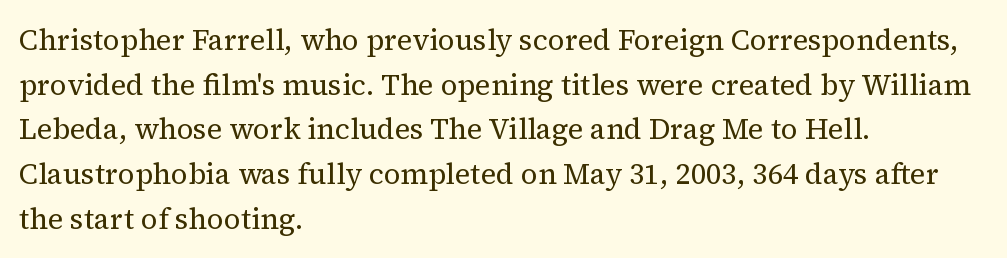
{"serif": "yes", "italic": "no", "bold": "no", "weight": "regular", "width": "normal", "stroke_contrast": "medium", "x_height": "medium", "monospaced": "no", "underline": "no", "align": "left", "line_spacing": "normal", "line_spacing_ratio": 1.54, "letter_spacing": "normal", "letter_spacing_em": 0.0, "glyph_px": 29}
